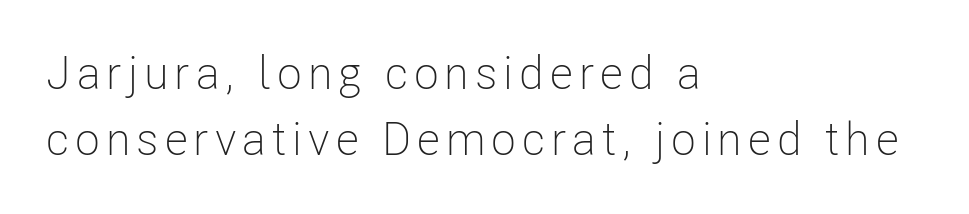
Q: Is the text bold? A: No.
Q: Is the text italic (slanted)? A: No, it is upright.
Q: Is the typeface a serif or a sans-serif typeface? A: Sans-serif.
Q: Is the text underlined? A: No.
Q: How is the paragraph aligned? A: Left-aligned.
Q: Is the spacing between lines tight, normal or loose? A: Normal.
Q: Width (condensed, normal, or wide)? A: Condensed.
Q: Stroke contrast? A: Low.
Q: x-height? A: Medium.
Q: Monospaced? A: No.
